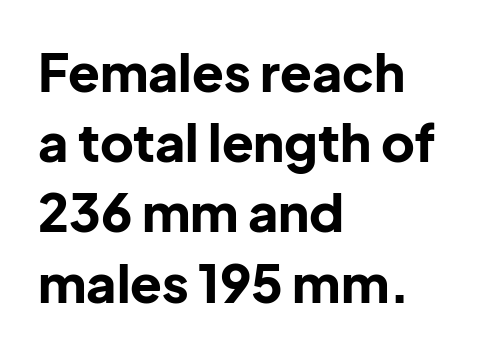
Check the space under the baseline: it is left empty. One-word summary of the alignment: left. A dark, heavy texture on the line: the type is bold. Observe the ordinary spacing: letters are neighbours, not strangers. These lines are rendered in a variable-pitch font.
